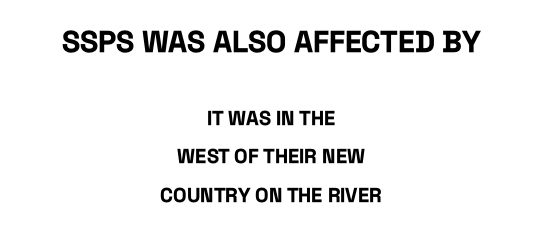
The image shows 30 px bold, condensed sans-serif type, upright; set centered, loose line spacing (1.91x), normal letter spacing, not underlined; the first (top) block is 1.5x larger; low stroke contrast and a large x-height.
